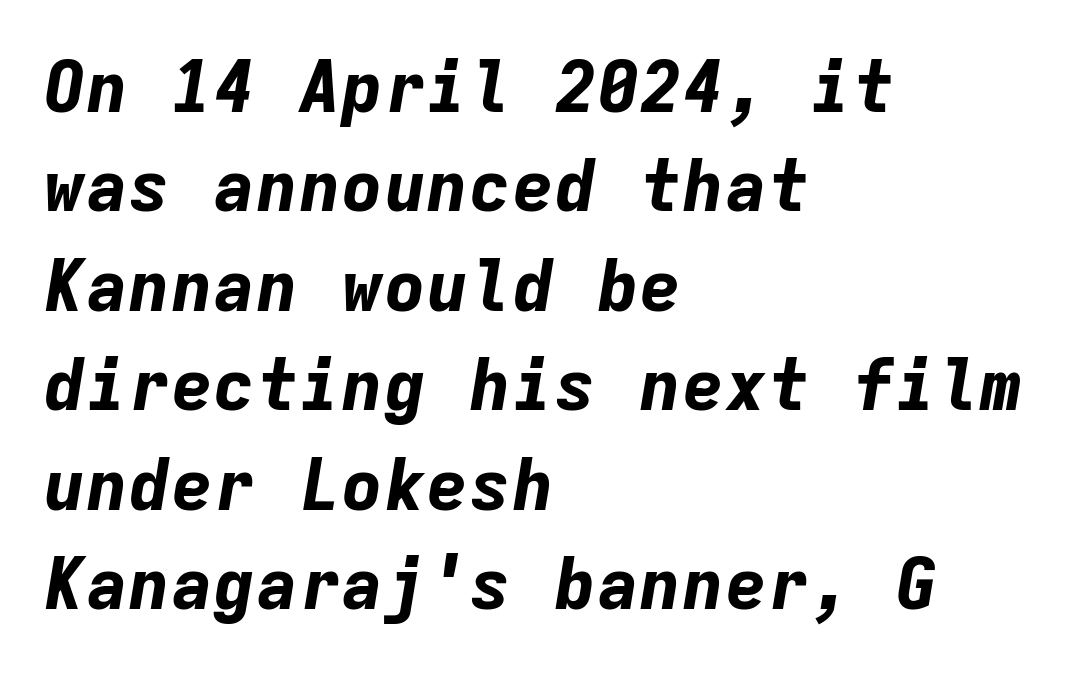
The image shows 71 px bold type, italic (leaning right), monospaced; set left-aligned, normal line spacing (1.4x), normal letter spacing, not underlined; low stroke contrast and a medium x-height.
